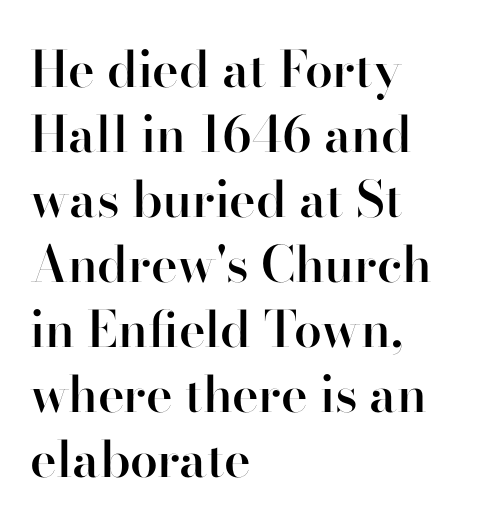
Words float on clear page, feet unadorned. Ordinary non-slanted type is in use. Spacing between characters is what you'd get straight out of the box. Spacing verdict: proportional, widths tailored to each character. Is this a sans? Yes — the strokes have no serifs.
